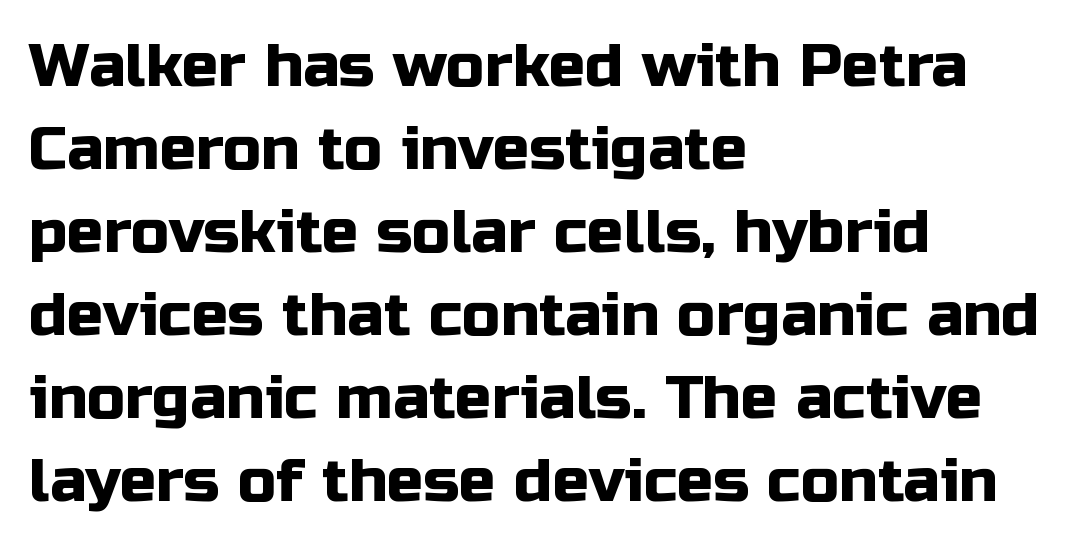
Proportional: the letters do not fall into vertical columns. Ordinary non-slanted type is in use. A classic flush-left, rag-right setting is used for this passage. This sample keeps an unexceptional amount of space between lines. Beneath every word, the page is bare. The designer went with a sans here, leaving each stem footless.
